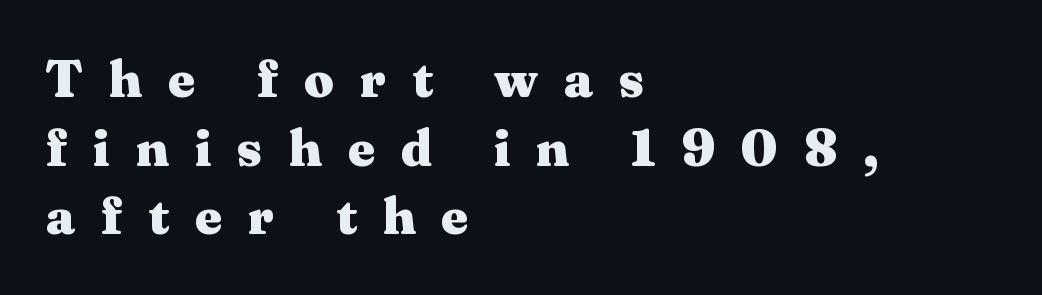
The image shows 52 px heavy, wide serif type, upright; set left-aligned, normal line spacing (1.32x), unusually wide letter spacing (+0.5 em), not underlined; medium stroke contrast and a medium x-height.
